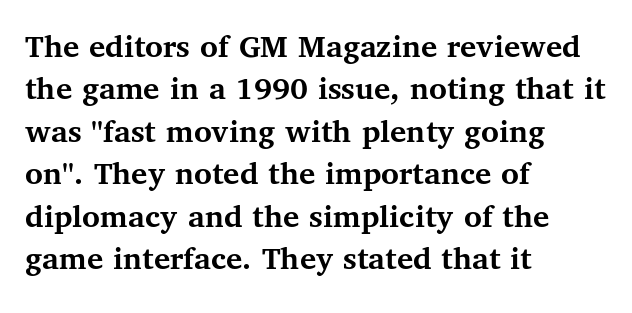
The image shows 34 px semibold serif type, upright; set left-aligned, normal line spacing (1.25x), normal letter spacing, not underlined; medium stroke contrast and a medium x-height.
